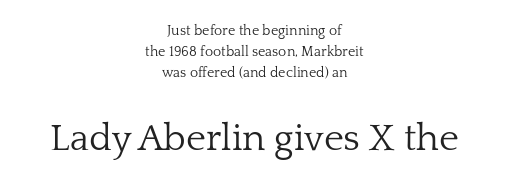
Q: Is the text bold? A: No.
Q: Is the text italic (slanted)? A: No, it is upright.
Q: Is the typeface a serif or a sans-serif typeface? A: Serif.
Q: Is the text underlined? A: No.
Q: How is the paragraph aligned? A: Centered.
Q: Is the spacing between letters normal or unusually wide? A: Normal.
Q: Is the spacing between lines tight, normal or loose? A: Normal.
Q: Which block of text is set in a larger size, the first (top) or the second (bottom)? A: The second (bottom) one.
Q: Width (condensed, normal, or wide)? A: Normal.
Q: Stroke contrast? A: Low.
Q: x-height? A: Medium.
Q: Monospaced? A: No.
